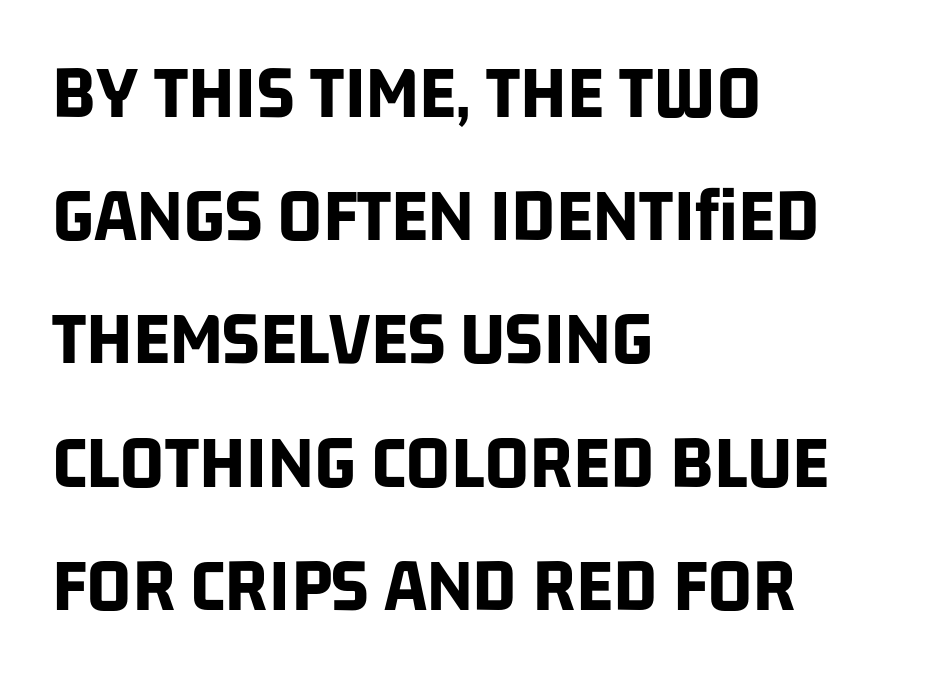
The image shows 78 px bold, condensed sans-serif type; set left-aligned, normal line spacing (1.58x), normal letter spacing, not underlined; low stroke contrast and a large x-height.
